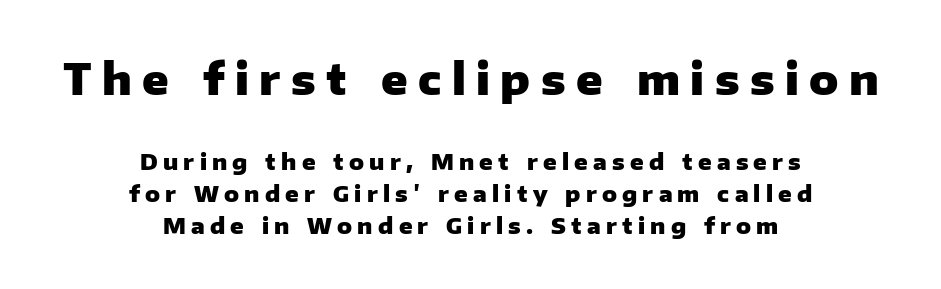
Q: Is the text bold? A: Yes.
Q: Is the text italic (slanted)? A: No, it is upright.
Q: Is the typeface a serif or a sans-serif typeface? A: Sans-serif.
Q: Is the text underlined? A: No.
Q: How is the paragraph aligned? A: Centered.
Q: Is the spacing between letters normal or unusually wide? A: Unusually wide.
Q: Is the spacing between lines tight, normal or loose? A: Normal.
Q: Which block of text is set in a larger size, the first (top) or the second (bottom)? A: The first (top) one.
Q: Width (condensed, normal, or wide)? A: Normal.
Q: Stroke contrast? A: Low.
Q: x-height? A: Medium.
Q: Monospaced? A: No.
